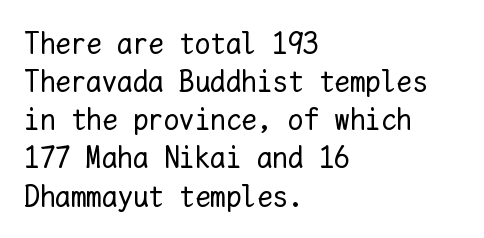
Q: Is the text bold? A: No.
Q: Is the text italic (slanted)? A: No, it is upright.
Q: Is the text underlined? A: No.
Q: How is the paragraph aligned? A: Left-aligned.
Q: Is the spacing between letters normal or unusually wide? A: Normal.
Q: Width (condensed, normal, or wide)? A: Normal.
Q: Stroke contrast? A: Low.
Q: x-height? A: Medium.
Q: Monospaced? A: Yes.
